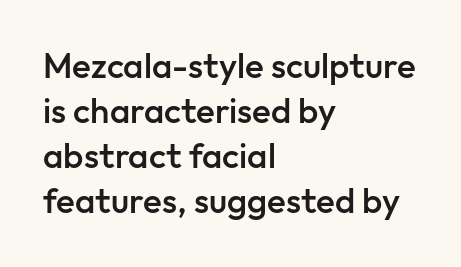
The image shows 35 px semibold sans-serif type, upright; set left-aligned, normal line spacing (1.29x), normal letter spacing, not underlined; low stroke contrast and a medium x-height.
